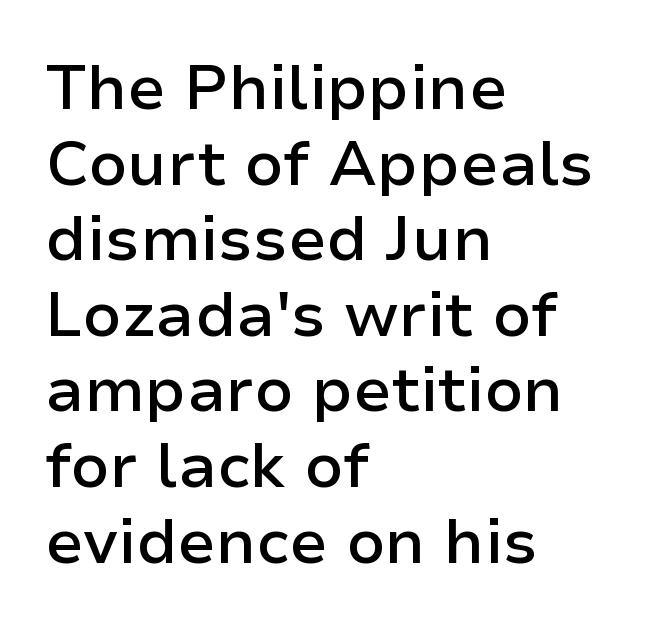
Q: Is the text bold? A: Semi-bold.
Q: Is the text italic (slanted)? A: No, it is upright.
Q: Is the typeface a serif or a sans-serif typeface? A: Sans-serif.
Q: Is the text underlined? A: No.
Q: How is the paragraph aligned? A: Left-aligned.
Q: Is the spacing between letters normal or unusually wide? A: Normal.
Q: Width (condensed, normal, or wide)? A: Normal.
Q: Stroke contrast? A: Low.
Q: x-height? A: Medium.
Q: Monospaced? A: No.
